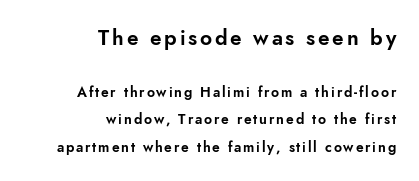
The image shows 21 px text type, upright; set right-aligned, loose line spacing (1.99x), not underlined; the first (top) block is 1.5x larger.
